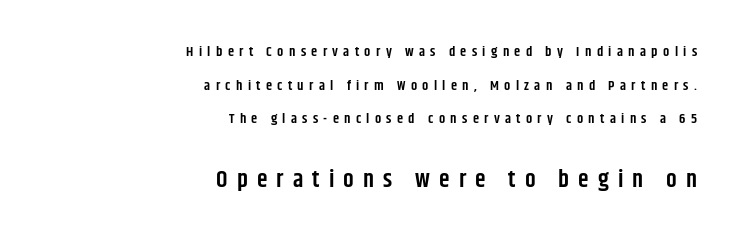
The letterforms stand isolated, each surrounded by extra space. The lines in this sample share a right terminus and differ only in where they begin. The typography opts for an upright posture over an oblique one. Set as a demibold, roughly 600 on the weight scale. The specimen omits any rule beneath the text block's lines. This sample trades compactness for vertical openness between lines.
